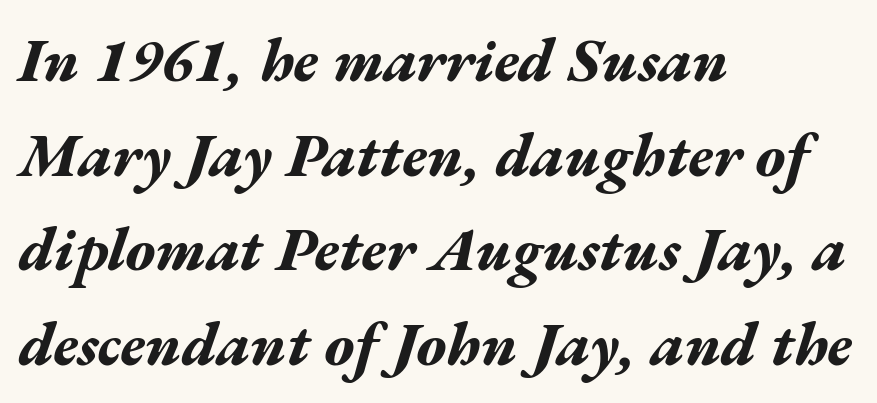
The lines sit at an ordinary, default distance from one another. Note the varied advance widths — an 'i' is clearly narrower than an 'm'. Compared with typical body copy, the letter spacing here is the same. Alignment: flush left. Pretty heavy lettering here — definitely bold. Descenders are the only things crossing below the line.
